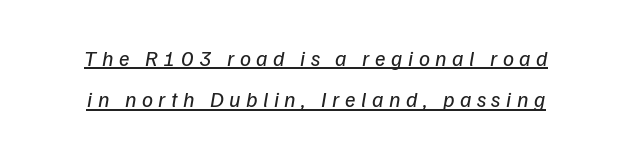
Summary of weight: not heavy and not bold. Line starts and ends both wander, symmetrically. Observe the wide spacing: letters keep a clear distance from each other. The specimen includes a rule beneath the text block's lines.
